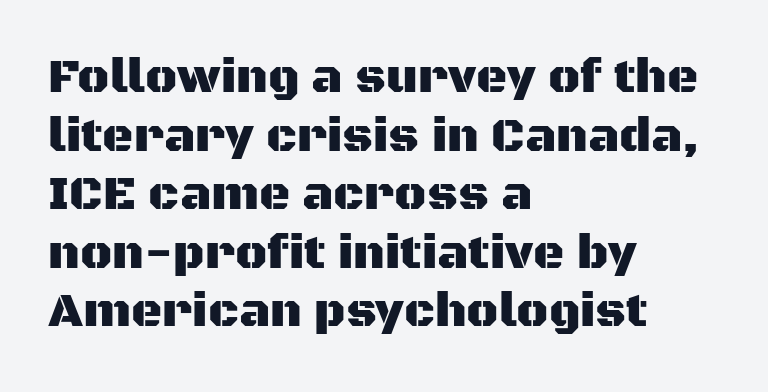
Q: Is the text italic (slanted)? A: No, it is upright.
Q: Is the typeface a serif or a sans-serif typeface? A: Sans-serif.
Q: Is the text underlined? A: No.
Q: How is the paragraph aligned? A: Left-aligned.
Q: Is the spacing between letters normal or unusually wide? A: Normal.
Q: Width (condensed, normal, or wide)? A: Normal.
Q: Stroke contrast? A: Medium.
Q: x-height? A: Large.
Q: Monospaced? A: No.
